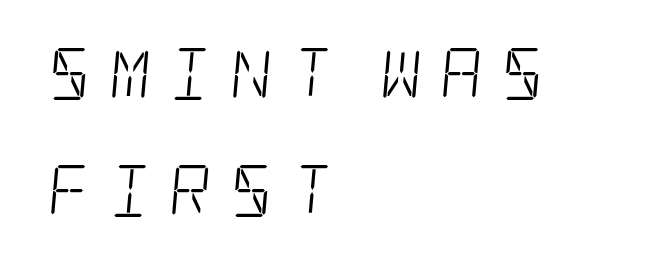
Q: Is the text bold? A: No.
Q: Is the typeface a serif or a sans-serif typeface? A: Serif.
Q: Is the text underlined? A: No.
Q: How is the paragraph aligned? A: Left-aligned.
Q: Is the spacing between letters normal or unusually wide? A: Unusually wide.
Q: Is the spacing between lines tight, normal or loose? A: Loose.
Q: Width (condensed, normal, or wide)? A: Condensed.
Q: Stroke contrast? A: Low.
Q: x-height? A: Large.
